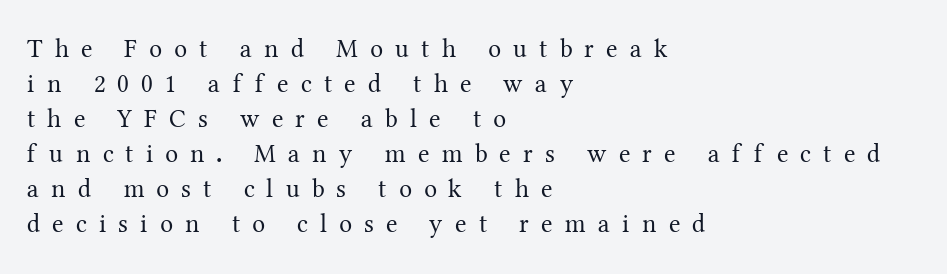
Q: Is the text bold? A: No.
Q: Is the text italic (slanted)? A: No, it is upright.
Q: Is the text underlined? A: No.
Q: How is the paragraph aligned? A: Left-aligned.
Q: Is the spacing between letters normal or unusually wide? A: Unusually wide.
Q: Is the spacing between lines tight, normal or loose? A: Normal.
